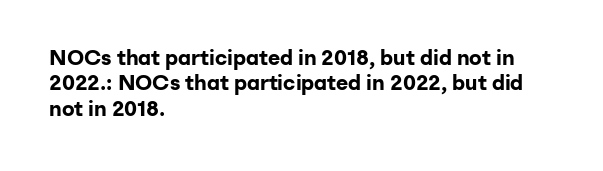
The image shows 21 px bold type, upright; set left-aligned, line spacing 1.21x, normal letter spacing, not underlined.
